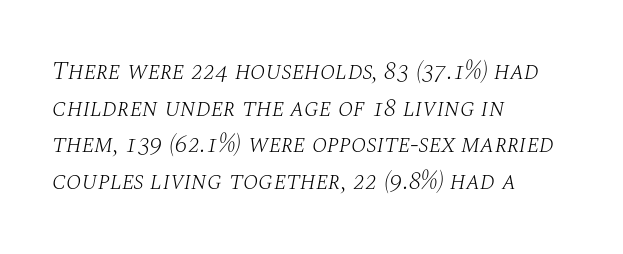
Q: Is the text bold? A: No.
Q: Is the text italic (slanted)? A: Yes, it leans right by about 10 degrees.
Q: Is the text underlined? A: No.
Q: How is the paragraph aligned? A: Left-aligned.
Q: Is the spacing between letters normal or unusually wide? A: Normal.
Q: Is the spacing between lines tight, normal or loose? A: Normal.
